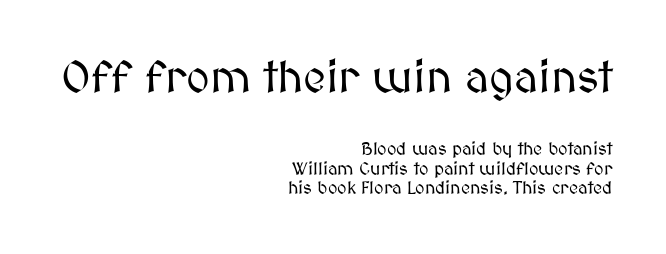
The image shows 45 px text type, upright; set right-aligned, tight line spacing (1.09x), normal letter spacing, not underlined; the first (top) block is 2.5x larger; medium stroke contrast and a medium x-height.
